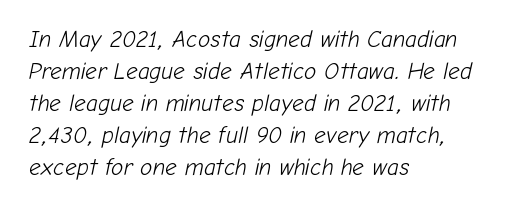
The image shows 23 px text type, italic (leaning right); set left-aligned, normal line spacing (1.39x), normal letter spacing, not underlined.
